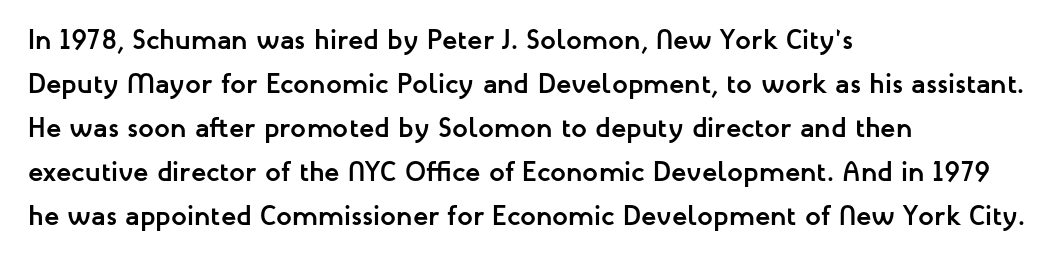
Q: Is the text bold? A: Yes.
Q: Is the text italic (slanted)? A: No, it is upright.
Q: Is the typeface a serif or a sans-serif typeface? A: Sans-serif.
Q: Is the text underlined? A: No.
Q: How is the paragraph aligned? A: Left-aligned.
Q: Is the spacing between letters normal or unusually wide? A: Normal.
Q: Is the spacing between lines tight, normal or loose? A: Normal.
Q: Width (condensed, normal, or wide)? A: Normal.
Q: Stroke contrast? A: Low.
Q: x-height? A: Medium.
Q: Monospaced? A: No.
